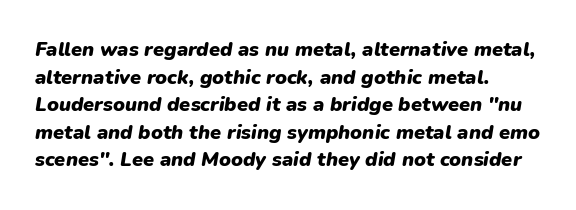
{"italic": "yes", "lean": "right", "slant_degrees": 9, "bold": "yes", "underline": "no", "align": "left", "line_spacing": "normal", "line_spacing_ratio": 1.38, "letter_spacing": "normal", "letter_spacing_em": 0.0, "glyph_px": 20}
